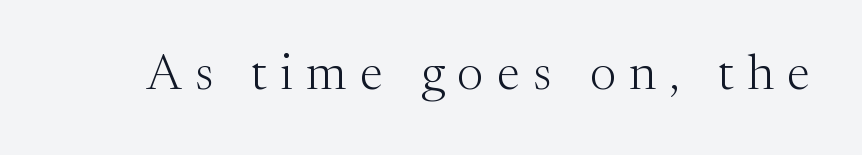
The image shows 50 px light serif type, upright; set unusually wide letter spacing (+0.27 em), not underlined; medium stroke contrast and a medium x-height.
